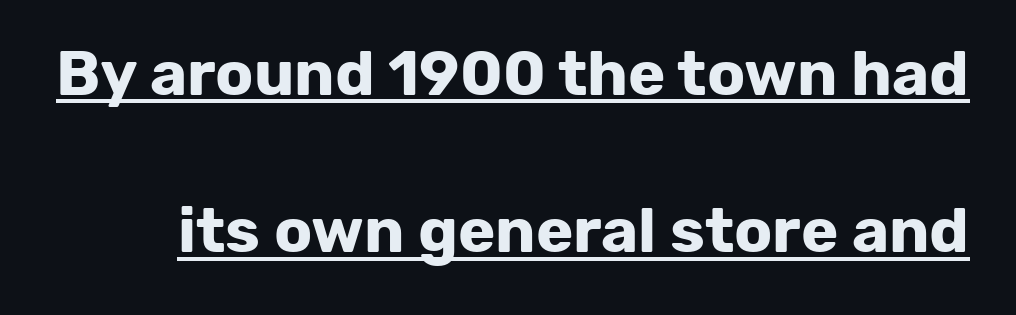
Q: Is the text bold? A: Yes.
Q: Is the text italic (slanted)? A: No, it is upright.
Q: Is the typeface a serif or a sans-serif typeface? A: Sans-serif.
Q: Is the text underlined? A: Yes.
Q: Is the spacing between letters normal or unusually wide? A: Normal.
Q: Is the spacing between lines tight, normal or loose? A: Loose.
Q: Width (condensed, normal, or wide)? A: Normal.
Q: Stroke contrast? A: Low.
Q: x-height? A: Medium.
Q: Monospaced? A: No.
